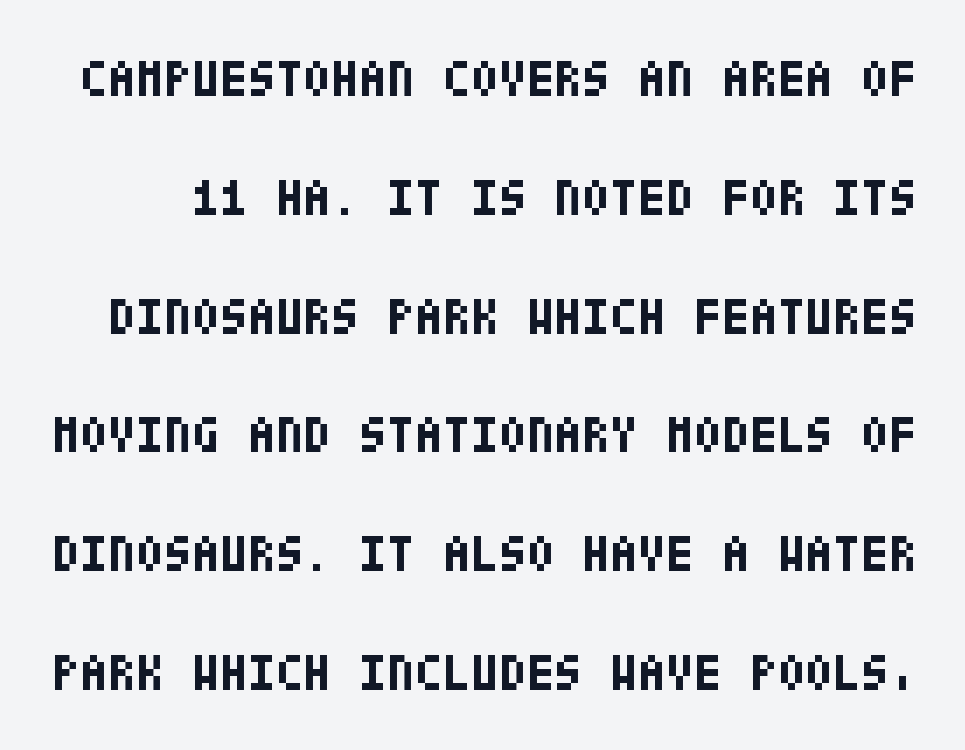
Style check: upright. Descenders hang freely into open space. This sample uses a sans-serif face. On the weight axis this lands at bold, roughly 700. Summary of vertical rhythm: relaxed, with wide interline spacing. The gaps between neighbouring characters are ordinary and unremarkable.
